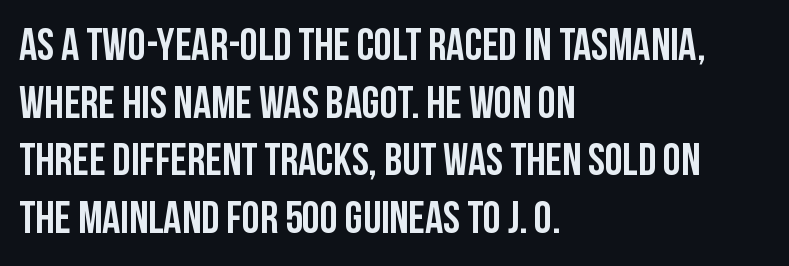
The area under the type is left untouched. Does the type have serifs? No, each stem ends abruptly. Line beginnings align vertically; line endings do not. Baseline-to-baseline distance is the conventional proportion of letter height.
